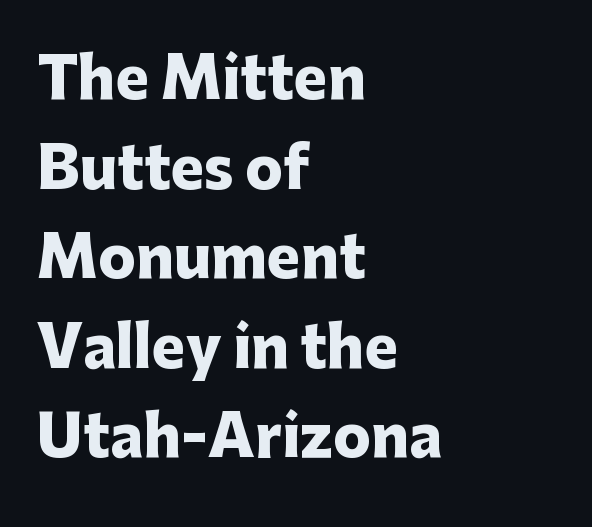
Horizontal alignment here is leftward, the default for most running prose. A normal amount of white space separates one row of letters from the next. Style check: upright. Is this a fixed-width face? No — the glyphs have proportional, varying widths. The zone under the glyphs is completely vacant. The passage shown is typeset with a sans-serif family.
